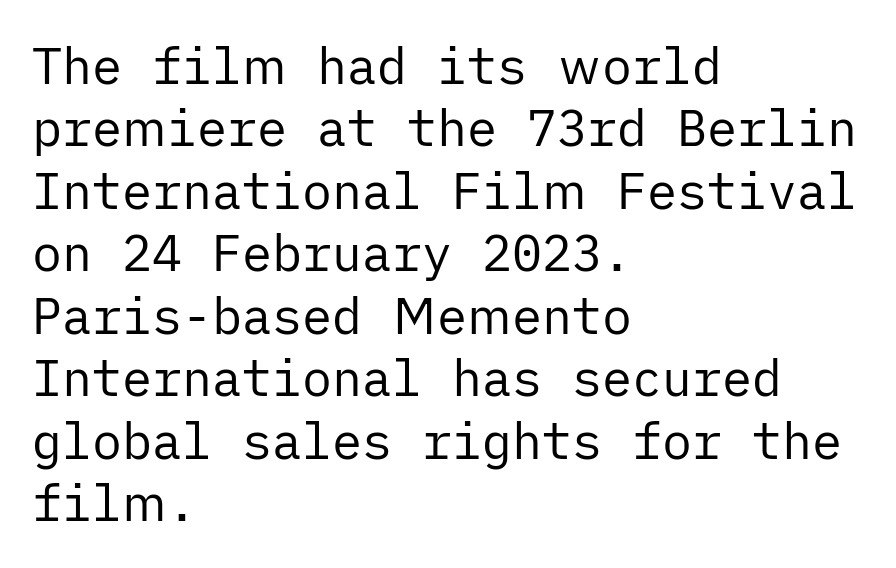
Q: Is the text bold? A: No.
Q: Is the text italic (slanted)? A: No, it is upright.
Q: Is the typeface a serif or a sans-serif typeface? A: Sans-serif.
Q: Is the text underlined? A: No.
Q: How is the paragraph aligned? A: Left-aligned.
Q: Is the spacing between letters normal or unusually wide? A: Normal.
Q: Is the spacing between lines tight, normal or loose? A: Normal.
Q: Width (condensed, normal, or wide)? A: Normal.
Q: Stroke contrast? A: Low.
Q: x-height? A: Medium.
